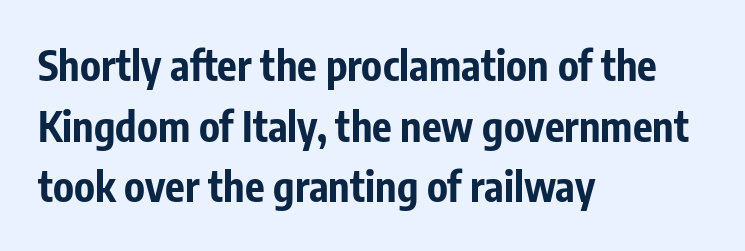
Q: Is the text bold? A: Yes.
Q: Is the text italic (slanted)? A: No, it is upright.
Q: Is the typeface a serif or a sans-serif typeface? A: Sans-serif.
Q: Is the text underlined? A: No.
Q: How is the paragraph aligned? A: Left-aligned.
Q: Is the spacing between letters normal or unusually wide? A: Normal.
Q: Is the spacing between lines tight, normal or loose? A: Normal.
Q: Width (condensed, normal, or wide)? A: Condensed.
Q: Stroke contrast? A: Low.
Q: x-height? A: Medium.
Q: Monospaced? A: No.
